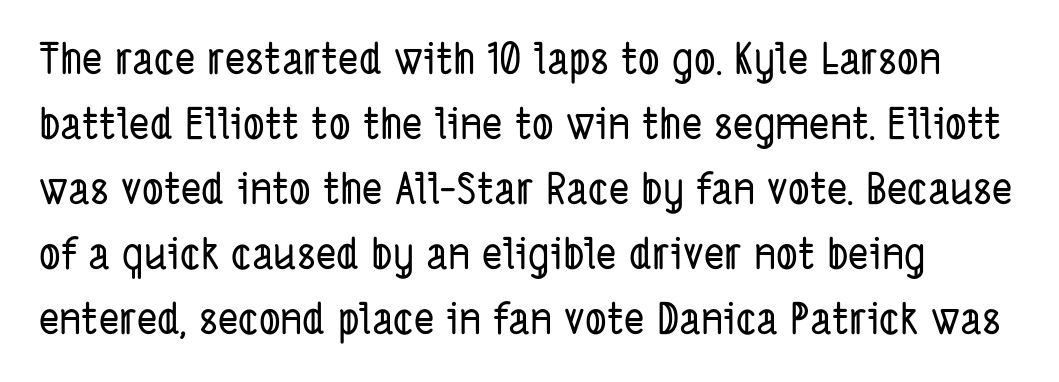
Q: Is the typeface a serif or a sans-serif typeface? A: Sans-serif.
Q: Is the text underlined? A: No.
Q: Is the spacing between letters normal or unusually wide? A: Normal.
Q: Is the spacing between lines tight, normal or loose? A: Normal.
Q: Width (condensed, normal, or wide)? A: Condensed.
Q: Stroke contrast? A: Low.
Q: x-height? A: Medium.
Q: Monospaced? A: No.
